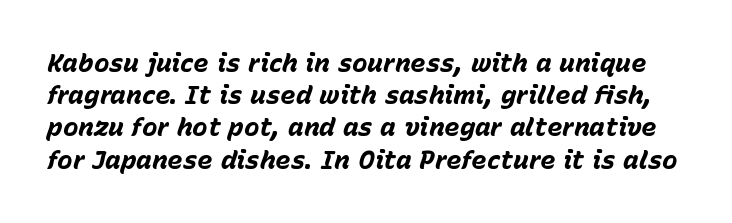
The image shows 26 px bold type, italic (leaning right); set line spacing 1.24x, normal letter spacing, not underlined.
